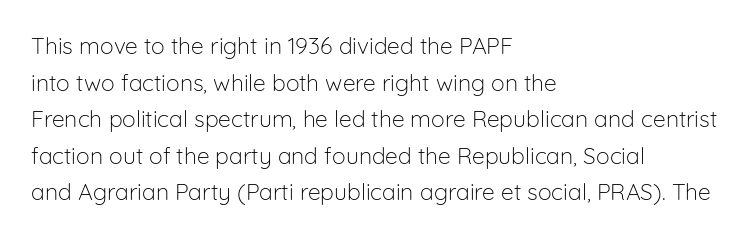
Notice how descenders clear the ascenders below comfortably — that's standard leading. Heft: none added — not bold. Posture: upright roman. The tracking reads as untouched default to a designer's eye. If you drew a ruler down the left edge, every line would touch it.
